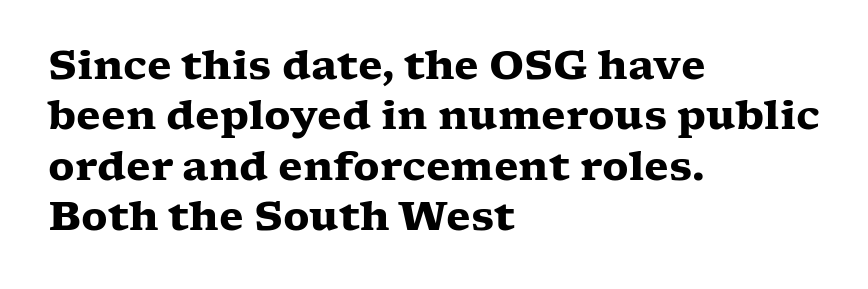
{"serif": "yes", "italic": "no", "bold": "yes", "weight": "heavy", "width": "wide", "stroke_contrast": "low", "x_height": "medium", "monospaced": "no", "underline": "no", "align": "left", "line_spacing": "normal", "line_spacing_ratio": 1.26, "letter_spacing": "normal", "letter_spacing_em": 0.0, "glyph_px": 40}
